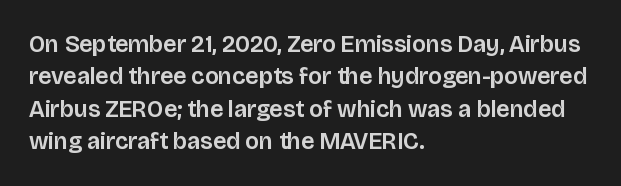
The image shows 24 px text type, upright; set left-aligned, normal line spacing (1.35x), normal letter spacing, not underlined.
